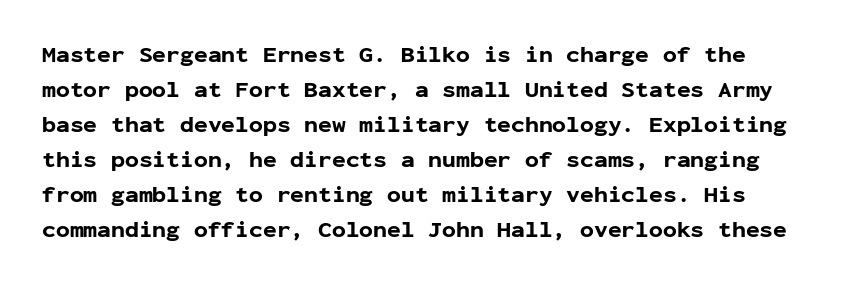
Q: Is the text bold? A: Yes.
Q: Is the text italic (slanted)? A: No, it is upright.
Q: Is the text underlined? A: No.
Q: Is the spacing between letters normal or unusually wide? A: Normal.
Q: Is the spacing between lines tight, normal or loose? A: Normal.
